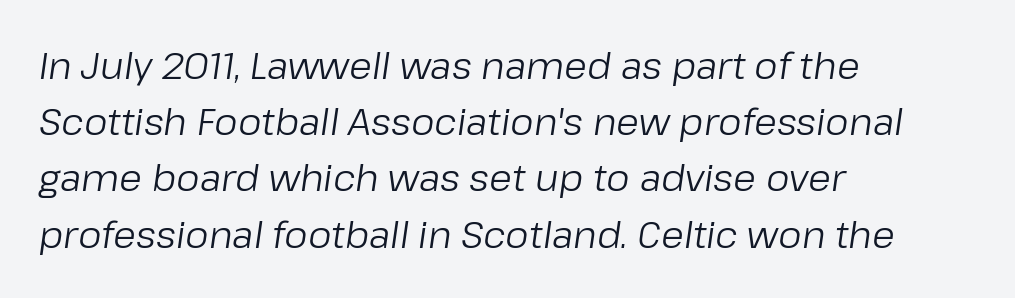
The gaps between neighbouring characters are ordinary and unremarkable. The rendering anchors every line to the left-hand side. Underlining? Definitely not there. Notice how descenders clear the ascenders below comfortably — that's standard leading. Is this a fixed-width face? No — the glyphs have proportional, varying widths. Slanted lettering throughout.
